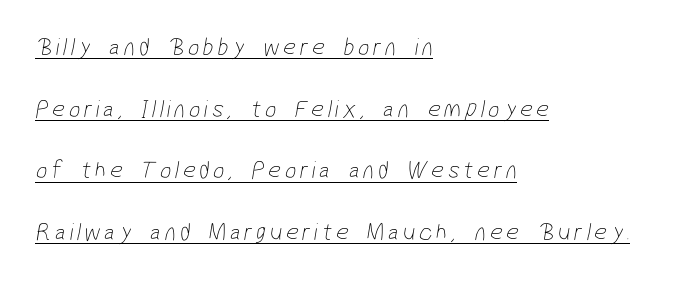
The image shows 25 px text type; set left-aligned, loose line spacing (2.47x), underlined.
